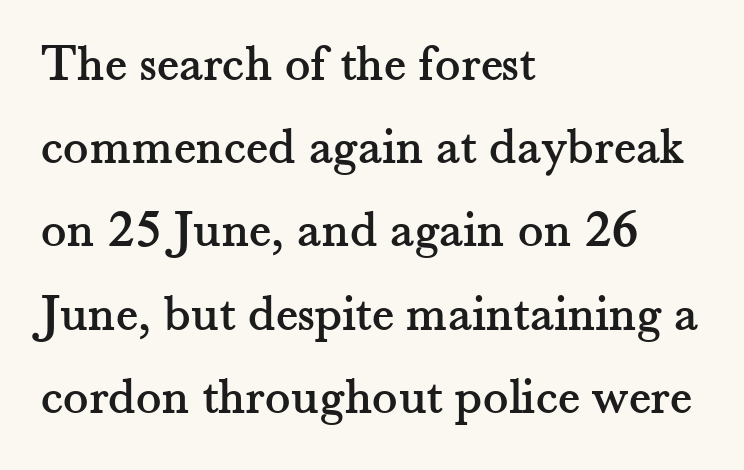
The image shows 53 px serif type, upright; set left-aligned, normal line spacing (1.57x), normal letter spacing, not underlined; medium stroke contrast and a small x-height.
